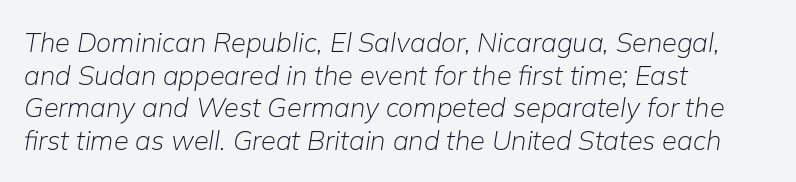
Honestly, there is no underline to notice here at all. When letters slant like this, we call the style italic. Heft: none added — not bold. Line starts are locked; line ends wander. There is no visible air inserted between adjacent glyphs.
